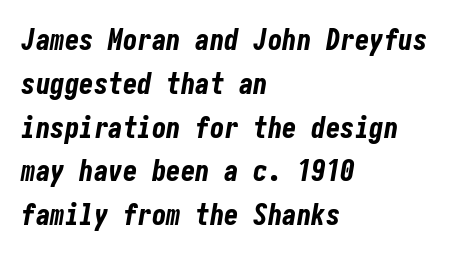
The image shows 29 px bold, condensed type, italic (leaning right); set left-aligned, normal line spacing (1.51x), normal letter spacing, not underlined; low stroke contrast and a medium x-height.
